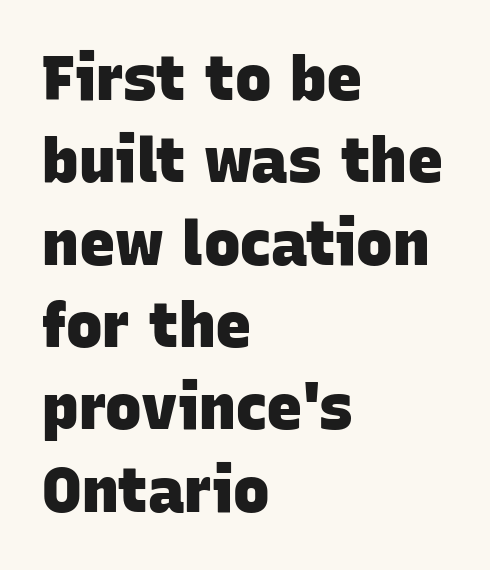
The image shows 61 px heavy sans-serif type; set left-aligned, normal line spacing (1.35x), normal letter spacing, not underlined; low stroke contrast and a large x-height.
